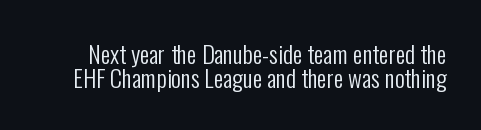
The image shows 24 px text type, upright; set tight line spacing (0.99x), normal letter spacing, not underlined.
